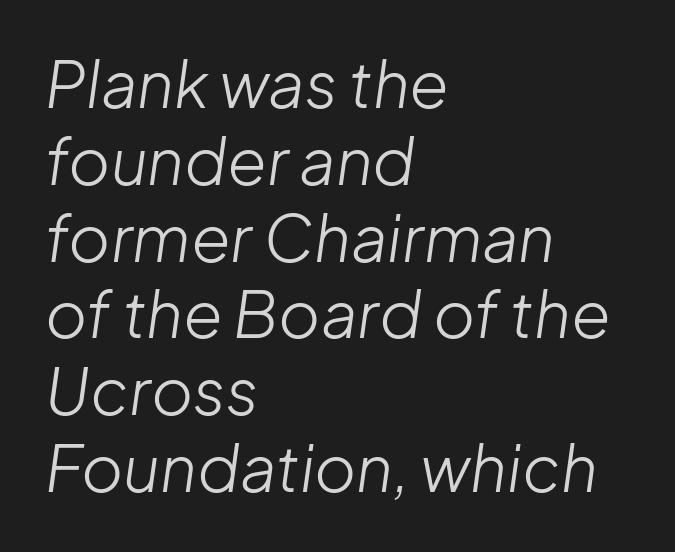
Where is the straight margin? On the left. Nobody touched the tracking dial on this one. Words float on clear page, feet unadorned. Nothing heavy about these letters — not bold at all.
